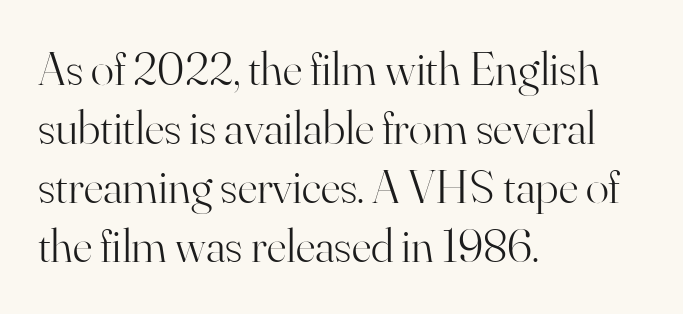
Q: Is the text bold? A: No.
Q: Is the text italic (slanted)? A: No, it is upright.
Q: Is the typeface a serif or a sans-serif typeface? A: Serif.
Q: Is the text underlined? A: No.
Q: How is the paragraph aligned? A: Left-aligned.
Q: Is the spacing between letters normal or unusually wide? A: Normal.
Q: Width (condensed, normal, or wide)? A: Normal.
Q: Stroke contrast? A: High.
Q: x-height? A: Small.
Q: Monospaced? A: No.
